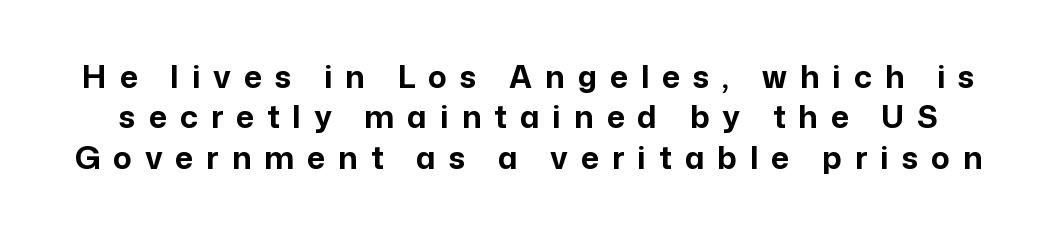
{"serif": "no", "italic": "no", "bold": "yes", "weight": "bold", "width": "normal", "stroke_contrast": "low", "x_height": "medium", "monospaced": "no", "underline": "no", "line_spacing": "normal", "line_spacing_ratio": 1.3, "letter_spacing": "wide", "letter_spacing_em": 0.42, "glyph_px": 31}
